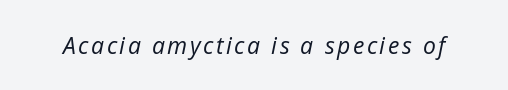
Q: Is the text bold? A: No.
Q: Is the text italic (slanted)? A: Yes, it leans right by about 12 degrees.
Q: Is the text underlined? A: No.
